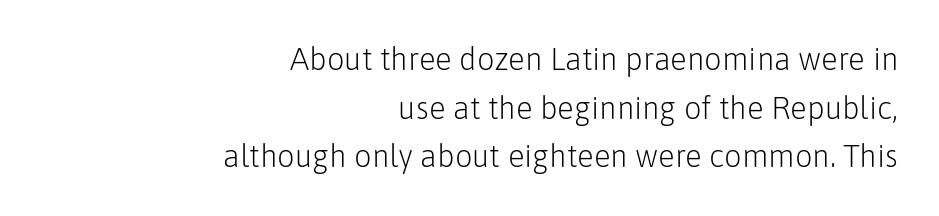
The cut favours lightness, reaching ordinary text weight at its darkest. A typesetter would mark this as roman, not italic. These lines are rendered in a variable-pitch font. Evenly set lines give the paragraph a standard silhouette. Inter-character spacing is left at the font's built-in metrics. In terms of letterform style, serifs are entirely absent.
